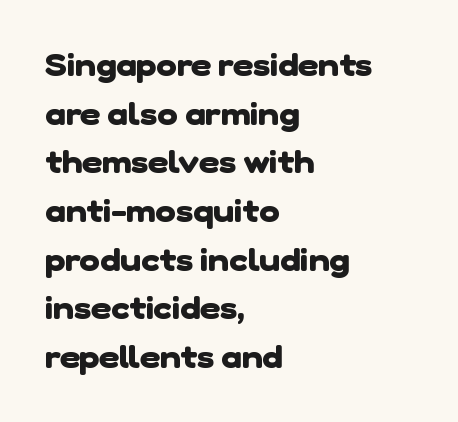
The letters advance in unequal steps, a hallmark of proportional type. The words here are not underlined. The compositor pushed each line to the left boundary. This is sans-serif lettering, the kind often seen on screens and signage. Does extra space separate the letters? No, they use regular spacing.
